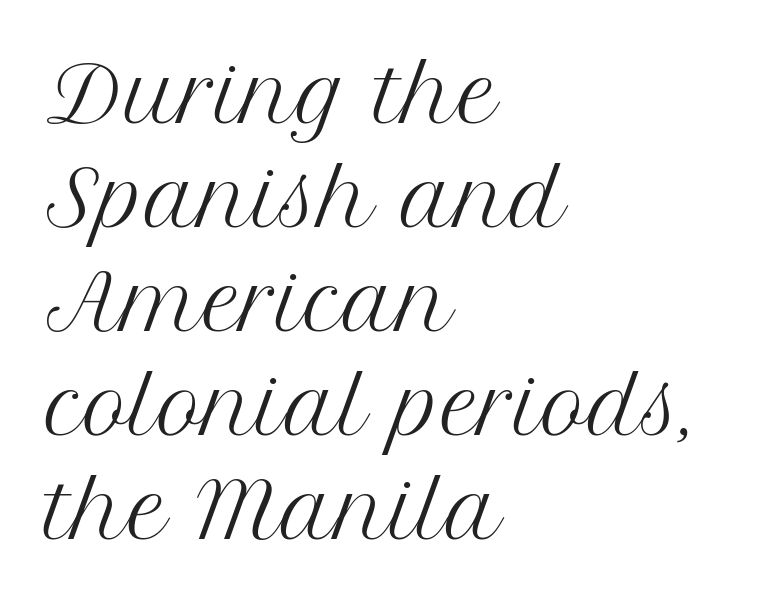
The image shows 76 px regular-weight type; set left-aligned, normal line spacing (1.37x), normal letter spacing, not underlined; medium stroke contrast and a medium x-height.
